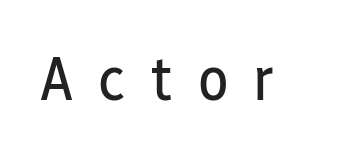
The image shows 63 px regular-weight, condensed sans-serif type, upright; set unusually wide letter spacing (+0.4 em), not underlined; low stroke contrast and a medium x-height.
